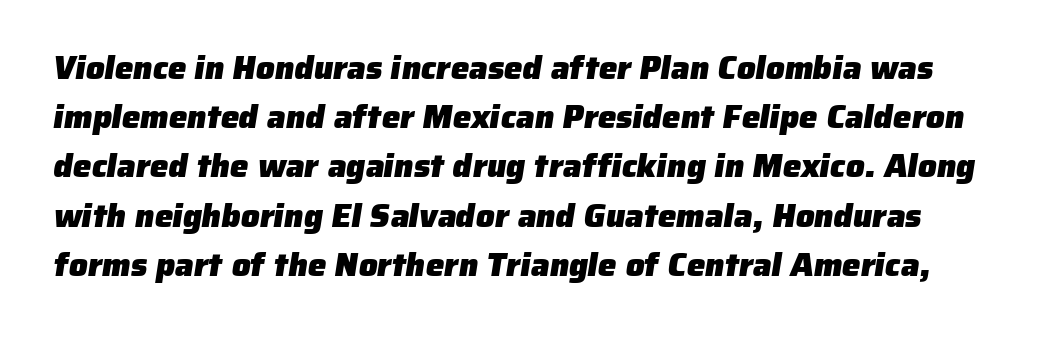
Serif or sans? Sans — the stroke terminals are bare. Letter spacing: default. Underlining? Definitely not there. Weight: bold. Do the characters align in a grid? No, the font is proportional. Vertically, the passage feels balanced, rows spaced as you'd expect.
